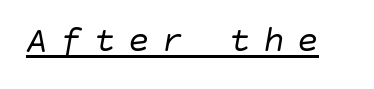
The image shows 36 px regular-weight type, italic (leaning right); set unusually wide letter spacing (+0.34 em), underlined; low stroke contrast and a large x-height.
